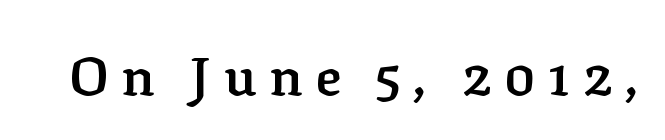
The image shows 54 px semibold serif type, upright; set unusually wide letter spacing (+0.23 em), not underlined; low stroke contrast and a medium x-height.
